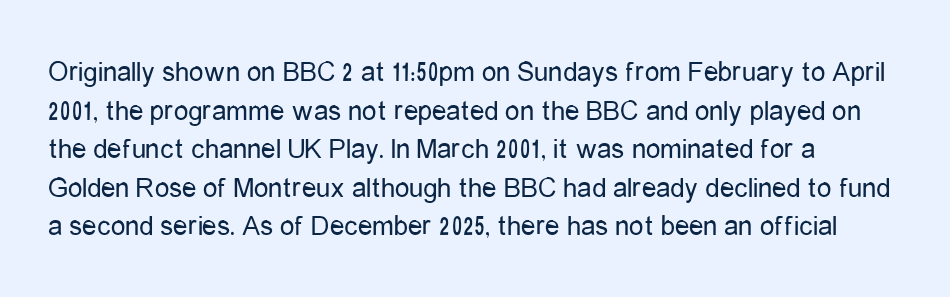
The image shows 29 px regular-weight, condensed sans-serif type, upright; set left-aligned, normal line spacing (1.33x), normal letter spacing, not underlined; low stroke contrast and a medium x-height.
